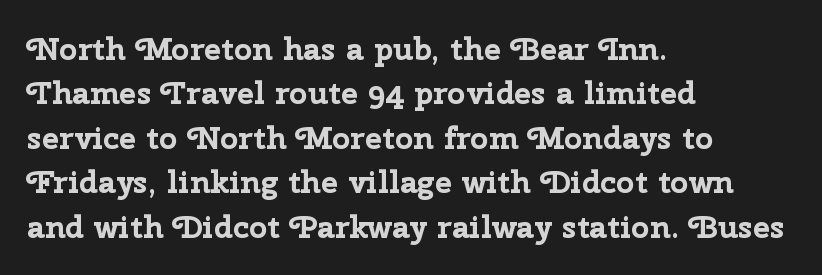
The image shows 32 px bold sans-serif type, upright; set left-aligned, normal line spacing (1.39x), normal letter spacing, not underlined; low stroke contrast and a medium x-height.
